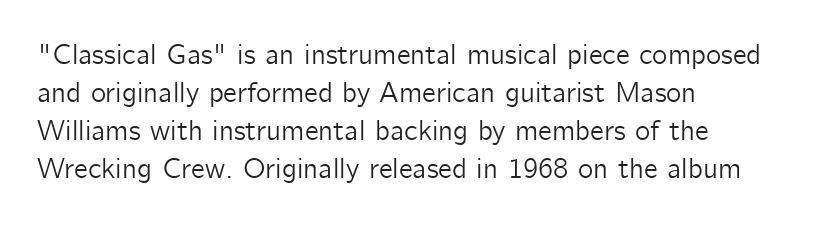
The image shows 29 px sans-serif type, upright; set left-aligned, normal line spacing (1.31x), normal letter spacing, not underlined; low stroke contrast and a medium x-height.
